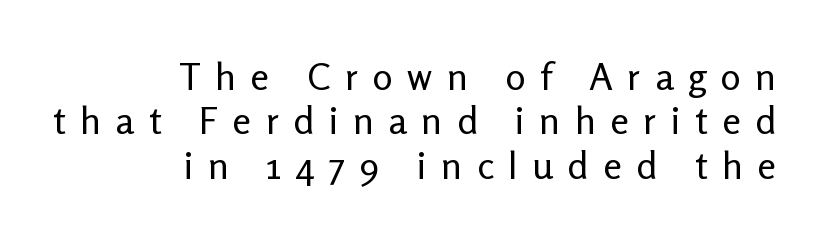
The image shows 38 px regular-weight sans-serif type, upright; set right-aligned, line spacing 1.17x, unusually wide letter spacing (+0.38 em), not underlined; low stroke contrast and a medium x-height.
